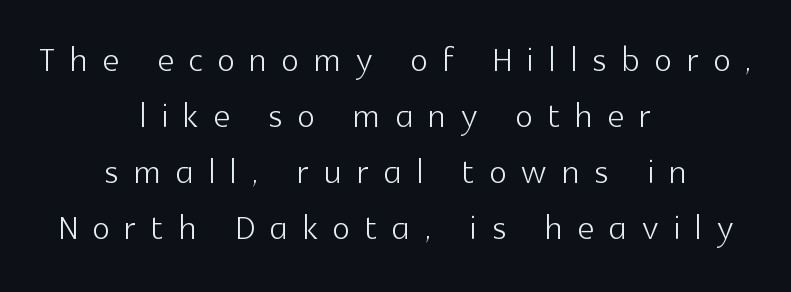
The weight tops out at a normal text grade. The gap between lines stays unmarked. The designer went with a sans here, leaving each stem footless. It's the straight-up-and-down kind of type. Reading down the block, each line starts at a different indent, mirrored at its end.
